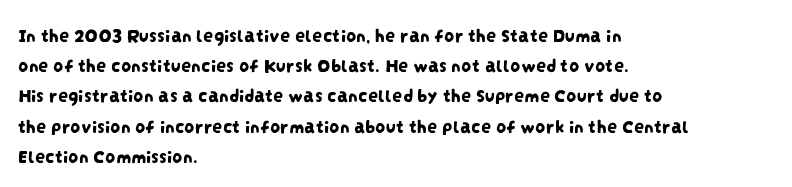
A student would call this left alignment; a typographer would say flush left, rag right. Evenly set lines give the paragraph a standard silhouette. Letters rest on an invisible, unmarked baseline. Between one letter and the next there's only the usual sliver of space.
